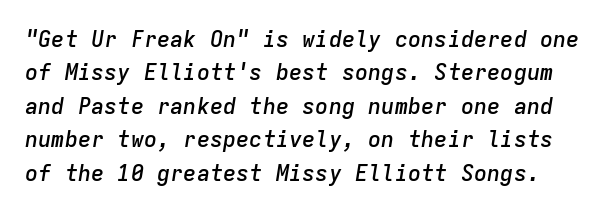
The image shows 22 px text type, italic (leaning right); set normal line spacing (1.52x), normal letter spacing, not underlined.
